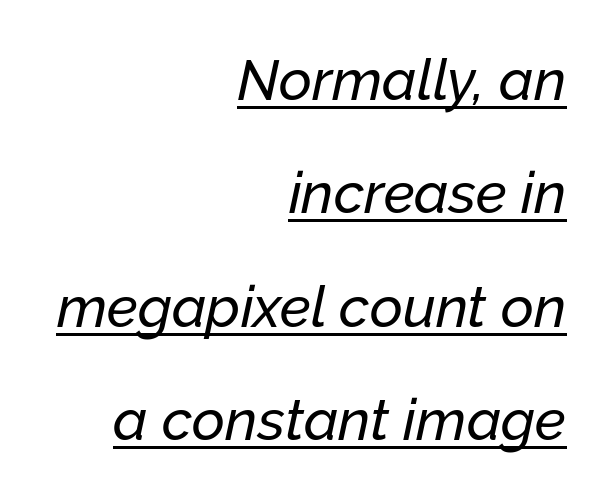
Q: Is the text italic (slanted)? A: Yes, it leans right by about 12 degrees.
Q: Is the text underlined? A: Yes.
Q: How is the paragraph aligned? A: Right-aligned.
Q: Is the spacing between letters normal or unusually wide? A: Normal.
Q: Is the spacing between lines tight, normal or loose? A: Loose.
Q: Width (condensed, normal, or wide)? A: Normal.
Q: Stroke contrast? A: Low.
Q: x-height? A: Medium.
Q: Monospaced? A: No.
